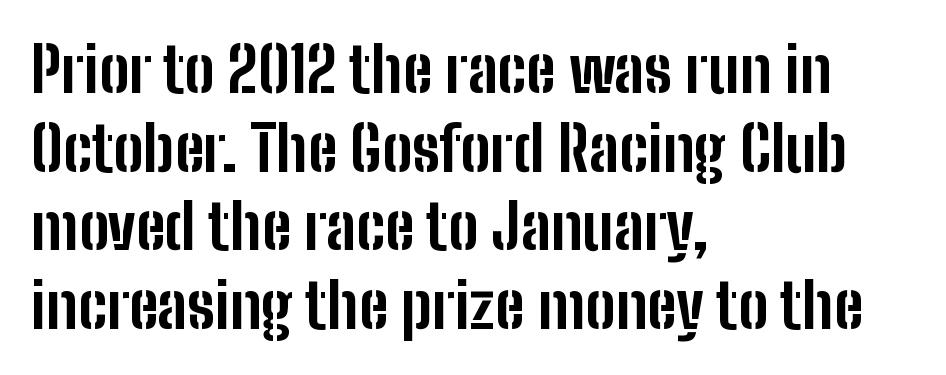
In CSS terms this would be text-align: left. What stands out about the letter spacing? Nothing — it is the standard amount. Quick note: interline space is typical. The letters advance in unequal steps, a hallmark of proportional type. Honestly, there is no underline to notice here at all. You'd pick this weight for a headline — it's a proper bold.
